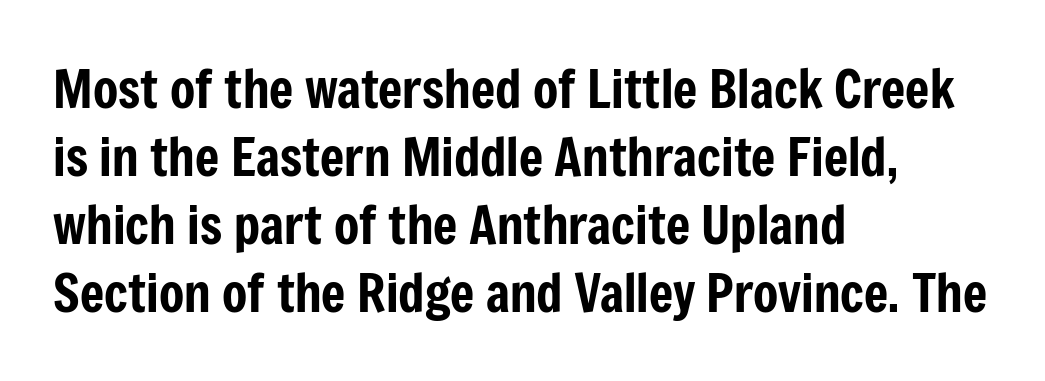
The image shows 52 px condensed sans-serif type, upright; set left-aligned, normal line spacing (1.31x), normal letter spacing, not underlined; low stroke contrast and a medium x-height.
